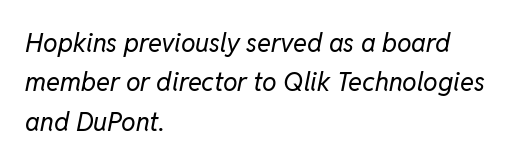
A normal amount of white space separates one row of letters from the next. Italic? Definitely — the glyphs are oblique. This sample is left-justified, so line endings fall wherever the words run out. The typeface has the unassuming heft of standard copy or less.
